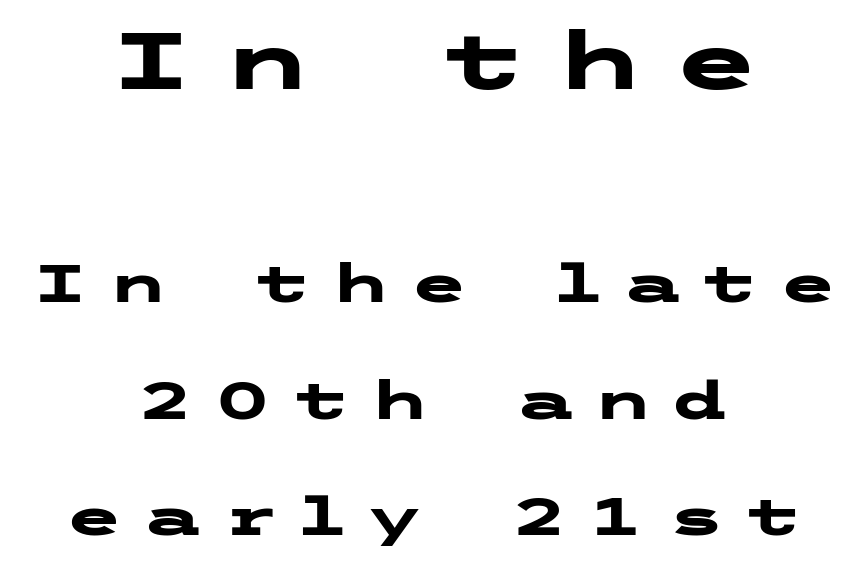
Q: Is the text bold? A: Yes.
Q: Is the text italic (slanted)? A: No, it is upright.
Q: Is the typeface a serif or a sans-serif typeface? A: Sans-serif.
Q: Is the text underlined? A: No.
Q: How is the paragraph aligned? A: Centered.
Q: Is the spacing between letters normal or unusually wide? A: Unusually wide.
Q: Is the spacing between lines tight, normal or loose? A: Loose.
Q: Which block of text is set in a larger size, the first (top) or the second (bottom)? A: The first (top) one.
Q: Width (condensed, normal, or wide)? A: Wide.
Q: Stroke contrast? A: Low.
Q: x-height? A: Medium.
